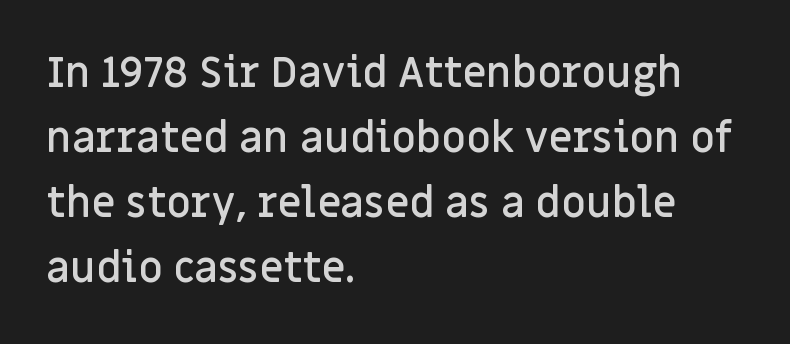
The image shows 42 px semibold sans-serif type, upright; set left-aligned, normal line spacing (1.55x), normal letter spacing, not underlined; low stroke contrast and a large x-height.
